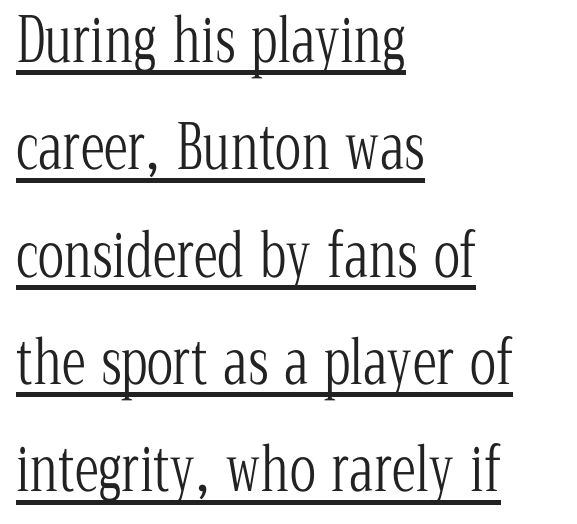
The letters stand straight up with perfectly vertical stems. This sample uses a serif face. Character widths vary here, with narrow letters taking less room than wide ones. The setting favours the left margin, as ordinary paragraphs usually do.
